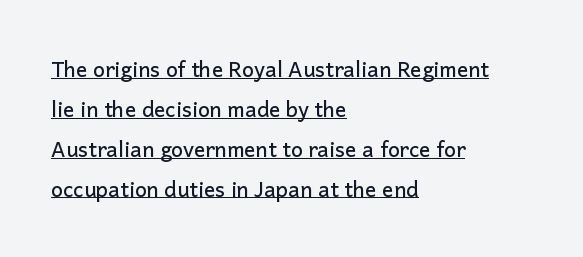
Q: Is the text italic (slanted)? A: No, it is upright.
Q: Is the text underlined? A: Yes.
Q: How is the paragraph aligned? A: Left-aligned.
Q: Is the spacing between letters normal or unusually wide? A: Normal.
Q: Is the spacing between lines tight, normal or loose? A: Loose.
